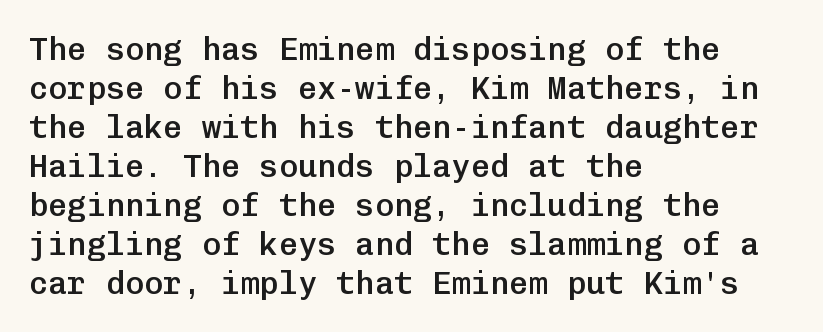
{"serif": "no", "italic": "no", "bold": "semi", "weight": "semibold", "width": "normal", "stroke_contrast": "low", "x_height": "medium", "monospaced": "yes", "underline": "no", "align": "left", "line_spacing_ratio": 1.22, "letter_spacing": "normal", "letter_spacing_em": 0.0, "glyph_px": 32}
